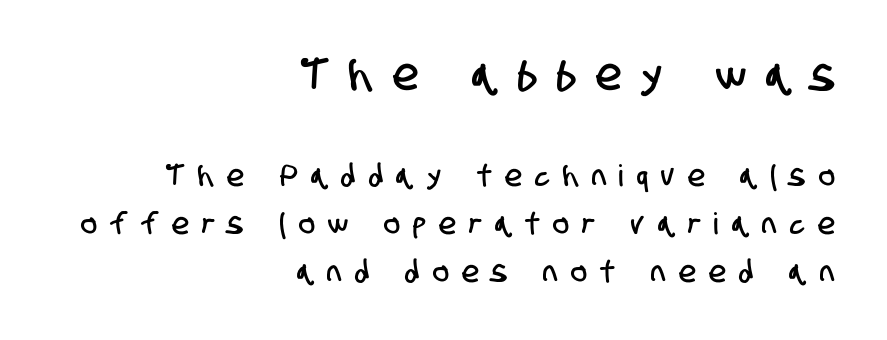
The face used here is a sans, in the tradition of grotesques and geometrics. Check under the words: just untouched page. The letters advance in unequal steps, a hallmark of proportional type. Loose tracking; the words dissolve into strings of separated letters.
